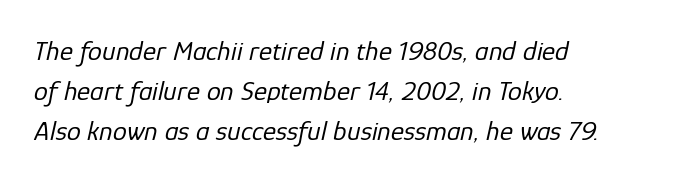
Q: Is the text bold? A: No.
Q: Is the text italic (slanted)? A: Yes, it leans right by about 12 degrees.
Q: Is the text underlined? A: No.
Q: How is the paragraph aligned? A: Left-aligned.
Q: Is the spacing between letters normal or unusually wide? A: Normal.
Q: Is the spacing between lines tight, normal or loose? A: Normal.
Q: Width (condensed, normal, or wide)? A: Normal.
Q: Stroke contrast? A: Low.
Q: x-height? A: Medium.
Q: Monospaced? A: No.
